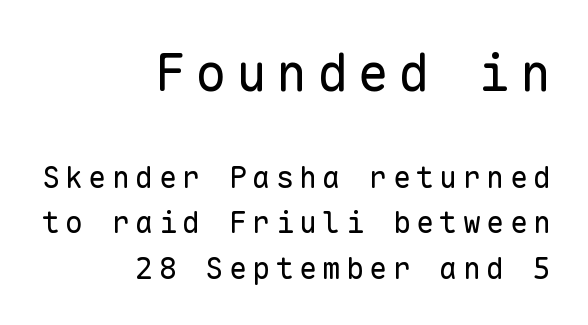
Each letter, wide or thin by design, is forced into the same width here. The space beneath each line is pristine and unruled. Check where the strokes stop: nothing finishes them off — pure sans. Counters stay open thanks to moderate or lighter strokes. Summary of vertical rhythm: regular, with standard interline spacing. Character size in the leading block exceeds that of the trailing block.
